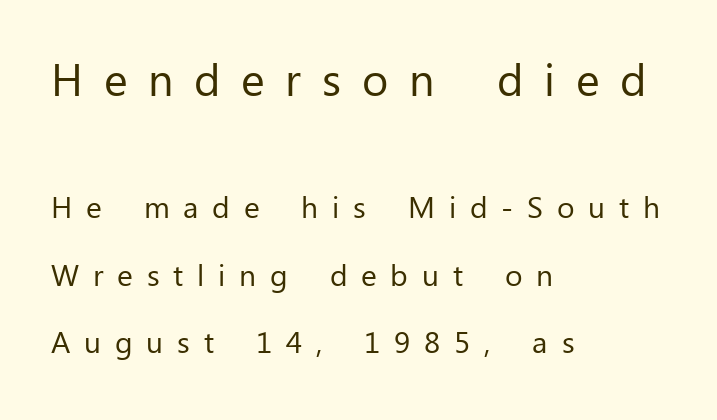
{"serif": "no", "italic": "no", "bold": "no", "weight": "regular", "width": "normal", "stroke_contrast": "low", "x_height": "medium", "monospaced": "no", "underline": "no", "align": "left", "line_spacing": "loose", "line_spacing_ratio": 2.25, "letter_spacing": "wide", "letter_spacing_em": 0.46, "larger_block": "first", "size_ratio": 1.5, "glyph_px": 45}
